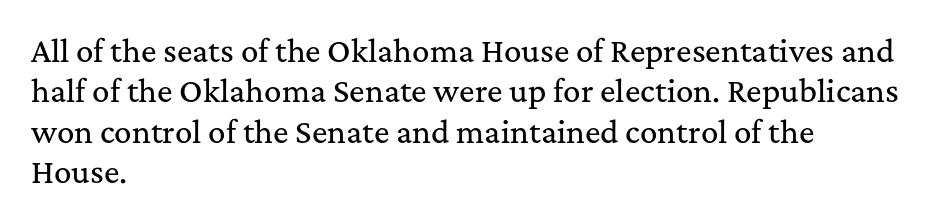
{"serif": "yes", "italic": "no", "width": "normal", "stroke_contrast": "medium", "x_height": "medium", "monospaced": "no", "underline": "no", "align": "left", "line_spacing": "normal", "line_spacing_ratio": 1.39, "letter_spacing": "normal", "letter_spacing_em": 0.0, "glyph_px": 29}
